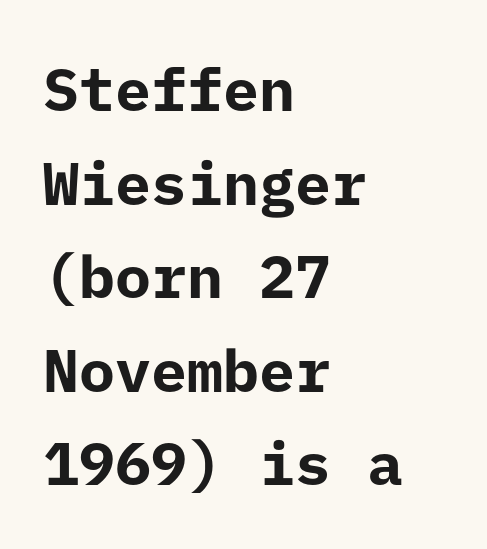
In terms of leading, this rendering sits right in the middle. Rule under the text: the space is simply empty. The specimen reads as upright at a glance. The letters carry no serifs — their stems end cleanly without finishing strokes. Pretty heavy lettering here — definitely bold. Tracking here is standard; glyphs follow each other at the usual distance.
